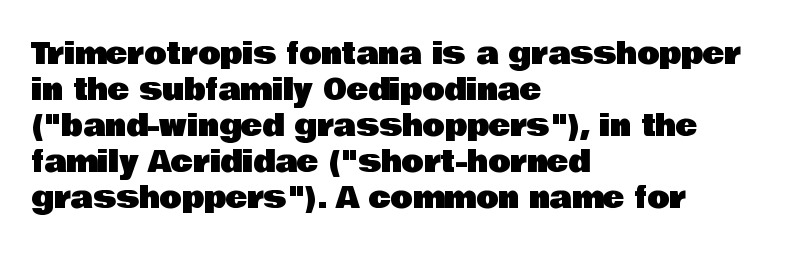
These lines are rendered in a variable-pitch font. You can tell from the bare stems that sans-serif type was used. Line beginnings align vertically; line endings do not. Italic? Not at all — the glyphs are vertical.
